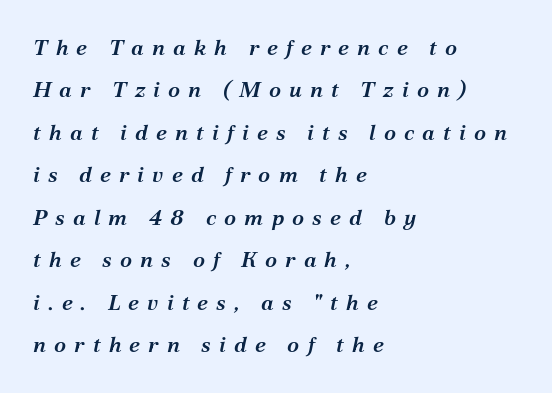
{"italic": "yes", "lean": "right", "slant_degrees": 12, "bold": "semi", "underline": "no", "align": "left", "line_spacing": "loose", "line_spacing_ratio": 1.93, "letter_spacing": "wide", "letter_spacing_em": 0.37, "glyph_px": 22}
